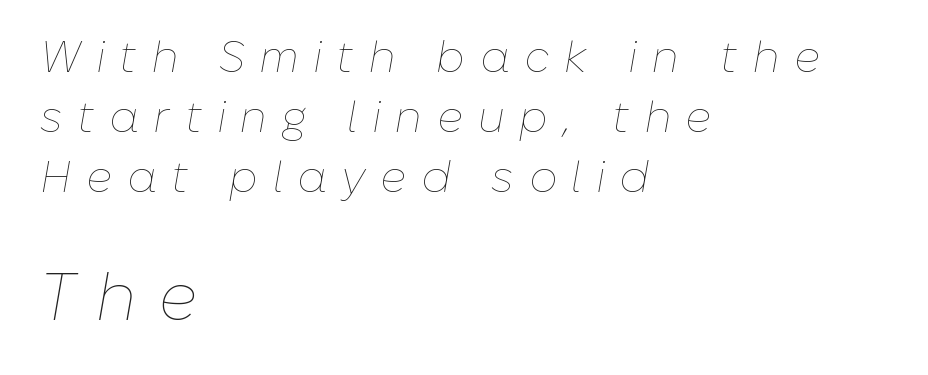
{"italic": "yes", "lean": "right", "slant_degrees": 10, "bold": "no", "weight": "thin", "width": "normal", "stroke_contrast": "low", "x_height": "medium", "monospaced": "no", "underline": "no", "align": "left", "line_spacing": "normal", "line_spacing_ratio": 1.36, "letter_spacing": "wide", "letter_spacing_em": 0.33, "larger_block": "second", "size_ratio": 1.5, "glyph_px": 66}
